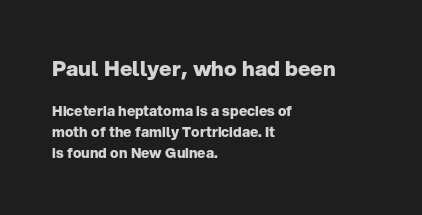
Words float on clear page, feet unadorned. Words appear dense and cohesive because spacing is normal. Quick note: interline space is typical. Compared with an ordinary text face, these strokes are far heavier — a full bold.
